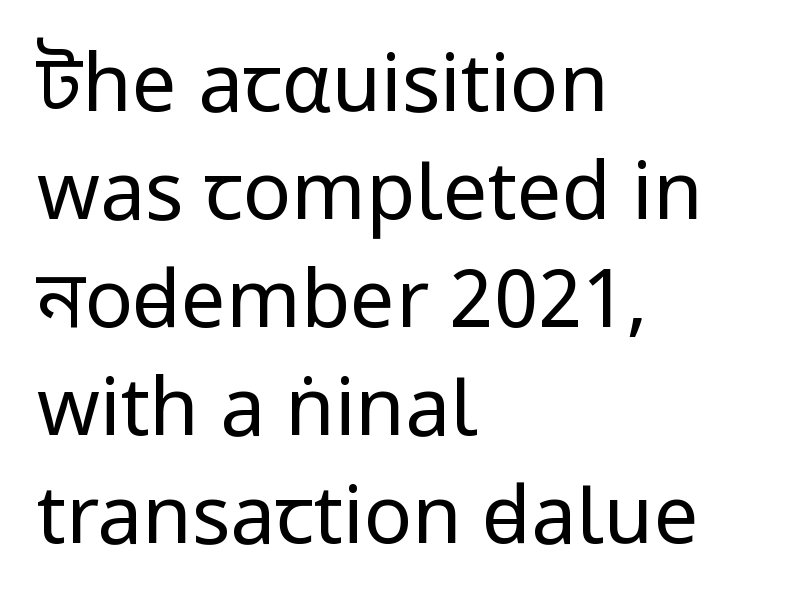
Q: Is the text bold? A: No.
Q: Is the text italic (slanted)? A: No, it is upright.
Q: Is the typeface a serif or a sans-serif typeface? A: Sans-serif.
Q: Is the text underlined? A: No.
Q: How is the paragraph aligned? A: Left-aligned.
Q: Is the spacing between letters normal or unusually wide? A: Normal.
Q: Is the spacing between lines tight, normal or loose? A: Normal.
Q: Width (condensed, normal, or wide)? A: Condensed.
Q: Stroke contrast? A: Low.
Q: x-height? A: Large.
Q: Monospaced? A: No.
